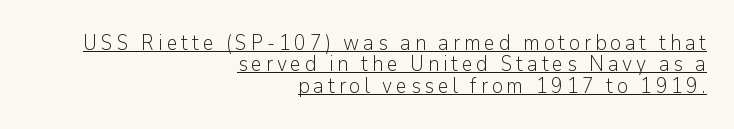
The image shows 21 px text type, upright; set right-aligned, tight line spacing (1.02x), underlined.
